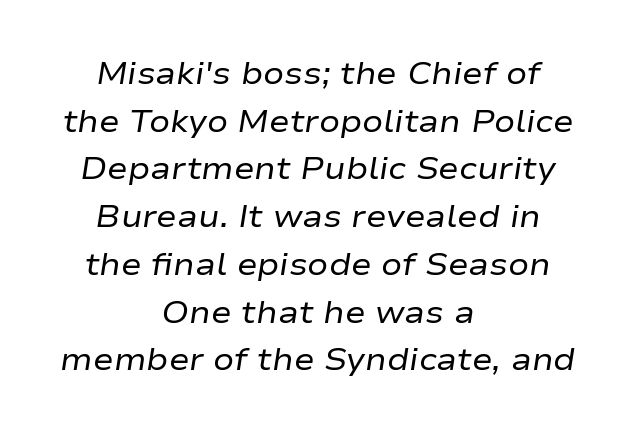
{"italic": "yes", "lean": "right", "slant_degrees": 9, "bold": "no", "weight": "regular", "width": "wide", "stroke_contrast": "low", "x_height": "medium", "monospaced": "no", "underline": "no", "align": "center", "line_spacing": "normal", "line_spacing_ratio": 1.54, "letter_spacing": "normal", "letter_spacing_em": 0.0, "glyph_px": 31}
